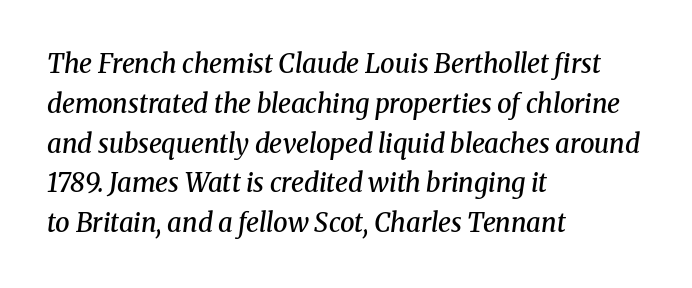
Q: Is the text bold? A: Semi-bold.
Q: Is the text italic (slanted)? A: Yes, it leans right by about 8 degrees.
Q: Is the text underlined? A: No.
Q: How is the paragraph aligned? A: Left-aligned.
Q: Is the spacing between letters normal or unusually wide? A: Normal.
Q: Is the spacing between lines tight, normal or loose? A: Normal.
